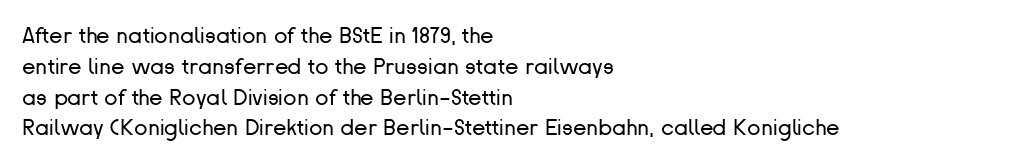
Summary of vertical rhythm: regular, with standard interline spacing. Short note: letters normally spaced. The font's upright variant was chosen for this text. Casual observation: everything's shoved over to the left.
